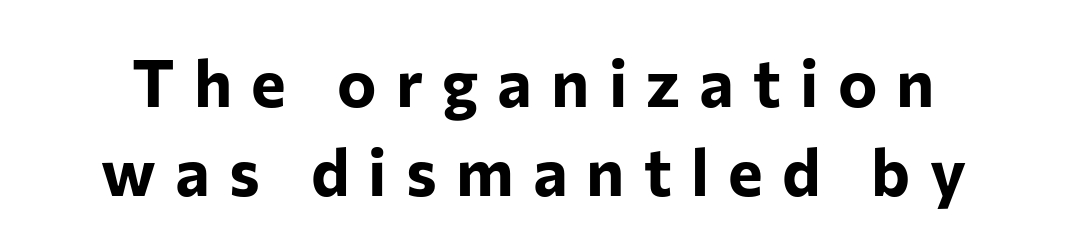
{"serif": "no", "italic": "no", "bold": "yes", "weight": "bold", "width": "normal", "stroke_contrast": "low", "x_height": "medium", "monospaced": "no", "underline": "no", "line_spacing": "normal", "line_spacing_ratio": 1.35, "letter_spacing": "wide", "letter_spacing_em": 0.29, "glyph_px": 66}
